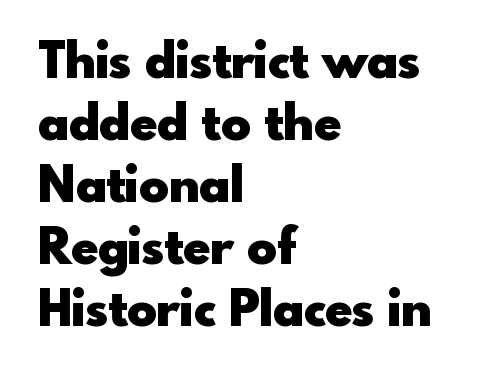
Only glyphs here, with clear space below each row. It's the straight-up-and-down kind of type. These lines keep a tight, regular rhythm from letter to letter. This sample has the flowing, uneven cadence of proportional lettering. Line beginnings align vertically; line endings do not. Typesetter's note: full bold, strokes at maximum text heaviness.
